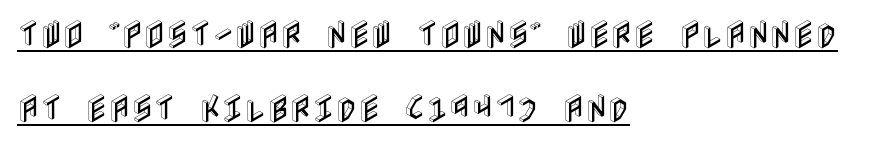
{"italic": "no", "width": "condensed", "x_height": "large", "underline": "yes", "align": "left", "line_spacing": "loose", "line_spacing_ratio": 2.4, "letter_spacing": "normal", "letter_spacing_em": 0.0, "glyph_px": 31}
